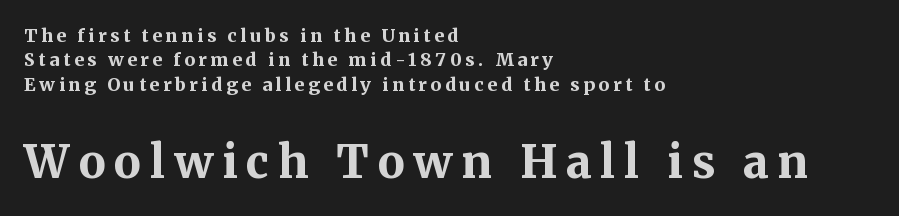
The image shows 45 px bold serif type, upright; set left-aligned, normal line spacing (1.36x), unusually wide letter spacing (+0.2 em), not underlined; the second (bottom) block is 2.5x larger; medium stroke contrast and a medium x-height.
